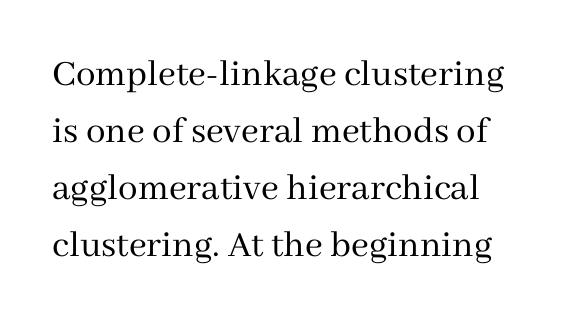
{"serif": "yes", "italic": "no", "bold": "no", "weight": "regular", "width": "normal", "stroke_contrast": "medium", "x_height": "medium", "monospaced": "no", "underline": "no", "line_spacing": "normal", "line_spacing_ratio": 1.46, "letter_spacing": "normal", "letter_spacing_em": 0.0, "glyph_px": 39}
